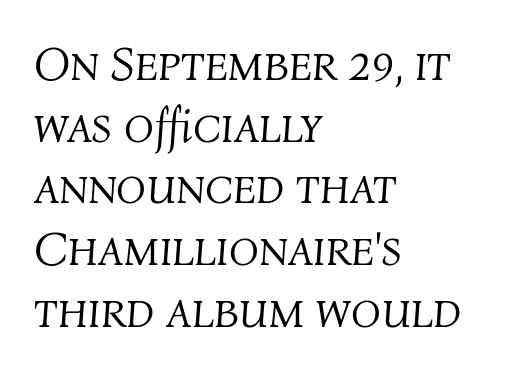
{"italic": "yes", "lean": "right", "slant_degrees": 4, "bold": "no", "weight": "light", "width": "normal", "stroke_contrast": "medium", "x_height": "medium", "monospaced": "no", "underline": "no", "align": "left", "line_spacing": "normal", "line_spacing_ratio": 1.26, "letter_spacing": "normal", "letter_spacing_em": 0.0, "glyph_px": 49}
